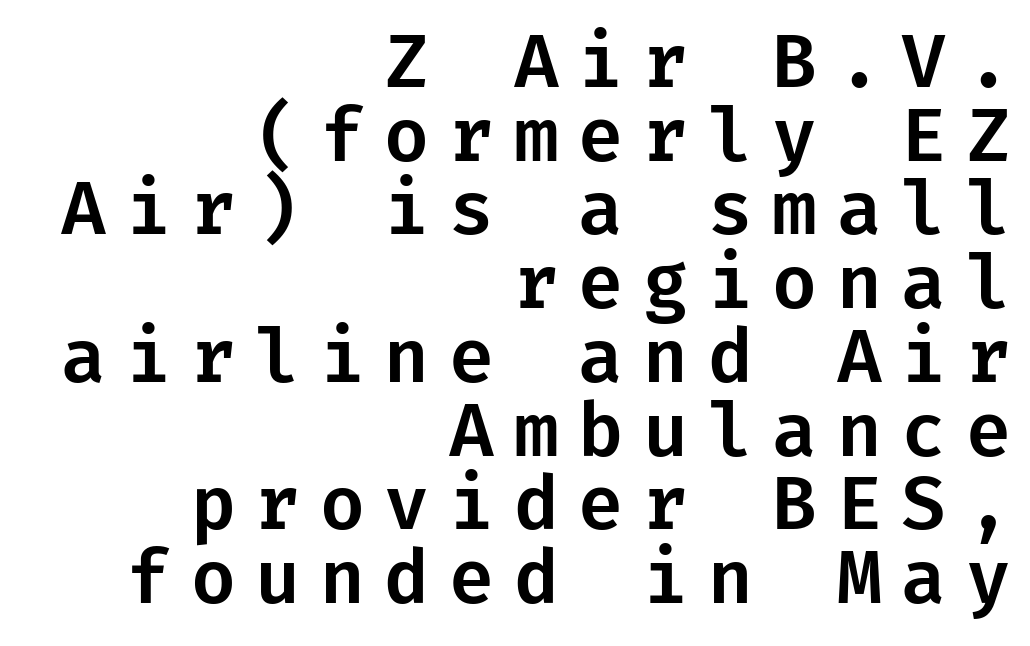
Line spacing here is tight. The zone under the glyphs is completely vacant. Line ends are locked; line starts wander. You can tell it's not italic because the verticals are truly vertical.
